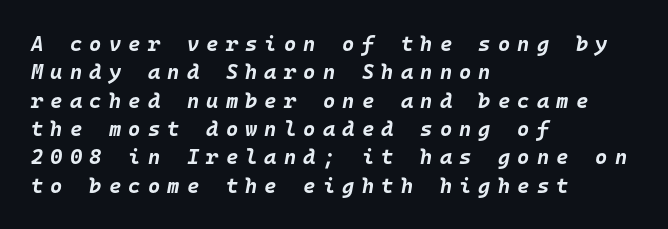
Q: Is the text bold? A: Yes.
Q: Is the text italic (slanted)? A: Yes, it leans right by about 10 degrees.
Q: Is the text underlined? A: No.
Q: How is the paragraph aligned? A: Left-aligned.
Q: Is the spacing between letters normal or unusually wide? A: Unusually wide.
Q: Is the spacing between lines tight, normal or loose? A: Normal.
